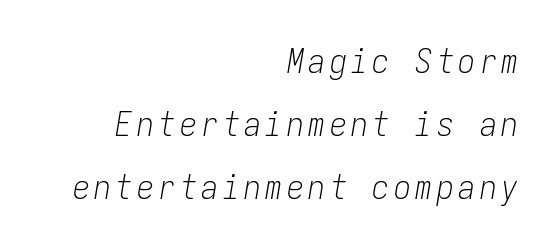
{"italic": "yes", "lean": "right", "slant_degrees": 9, "bold": "no", "weight": "light", "width": "condensed", "stroke_contrast": "low", "x_height": "medium", "monospaced": "yes", "underline": "no", "align": "right", "line_spacing_ratio": 1.85, "glyph_px": 34}
